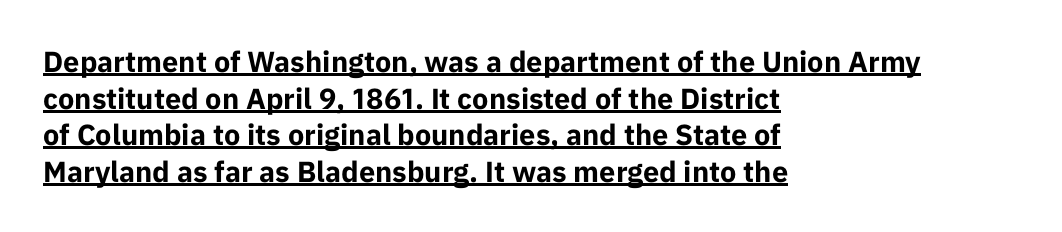
The image shows 29 px bold sans-serif type, upright; set left-aligned, normal line spacing (1.26x), normal letter spacing, underlined; low stroke contrast and a medium x-height.
